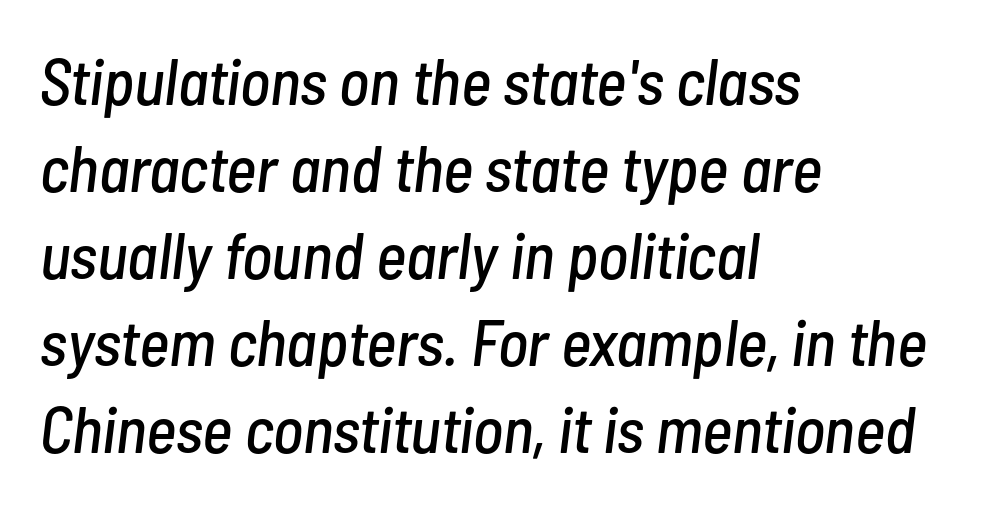
{"italic": "yes", "lean": "right", "slant_degrees": 7, "width": "condensed", "stroke_contrast": "low", "x_height": "medium", "monospaced": "no", "underline": "no", "align": "left", "line_spacing": "normal", "line_spacing_ratio": 1.34, "letter_spacing": "normal", "letter_spacing_em": 0.0, "glyph_px": 65}
